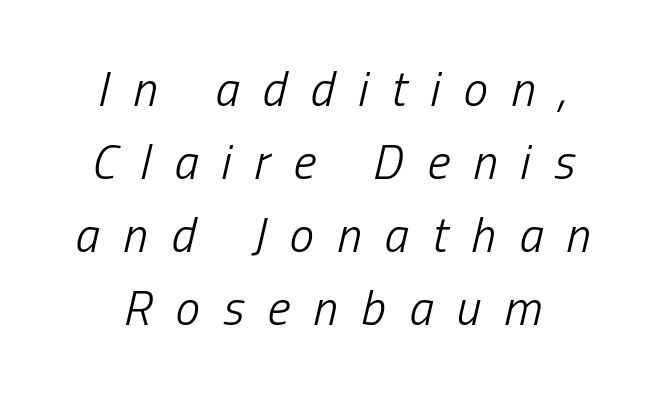
{"italic": "yes", "lean": "right", "slant_degrees": 13, "bold": "no", "weight": "light", "width": "condensed", "stroke_contrast": "low", "x_height": "medium", "monospaced": "no", "underline": "no", "align": "center", "line_spacing": "normal", "line_spacing_ratio": 1.49, "letter_spacing": "wide", "letter_spacing_em": 0.48, "glyph_px": 49}
